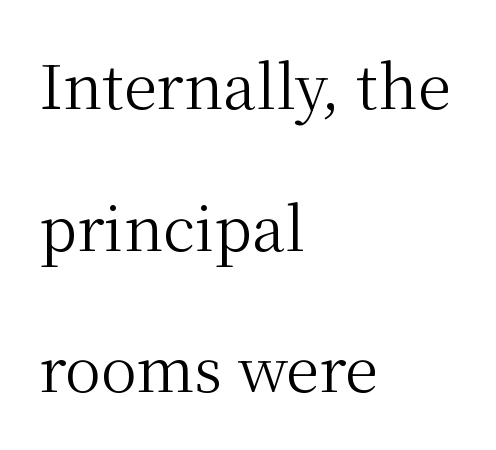
Lines of text with bare space underneath. This rendering uses left alignment, leaving the right contour irregular. Here the designer chose a conventional face with non-uniform glyph widths. You can tell from the footed stems that serif type was used.
